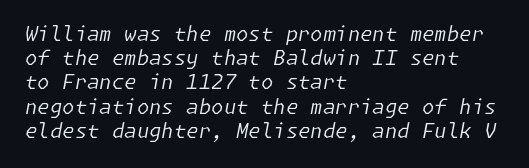
The image shows 20 px text type, italic (leaning right); set left-aligned, line spacing 1.21x, normal letter spacing, not underlined.
